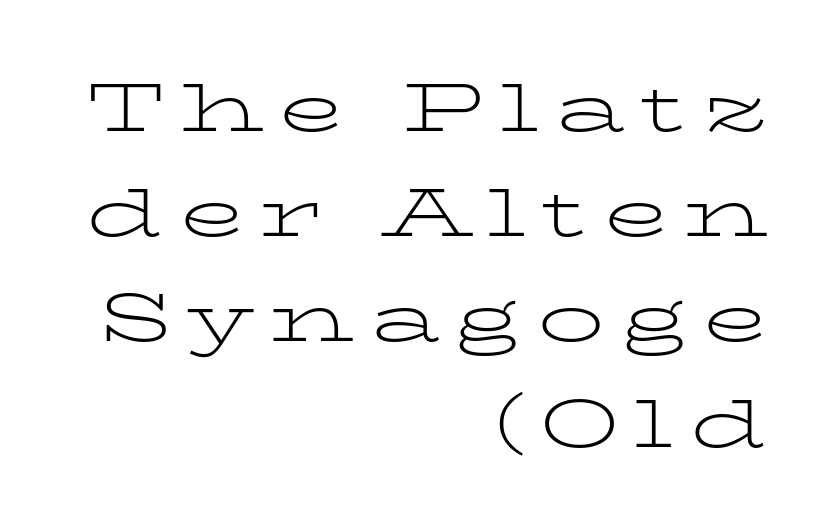
Q: Is the text bold? A: No.
Q: Is the text italic (slanted)? A: No, it is upright.
Q: Is the typeface a serif or a sans-serif typeface? A: Serif.
Q: Is the text underlined? A: No.
Q: How is the paragraph aligned? A: Right-aligned.
Q: Is the spacing between letters normal or unusually wide? A: Unusually wide.
Q: Is the spacing between lines tight, normal or loose? A: Normal.
Q: Width (condensed, normal, or wide)? A: Wide.
Q: Stroke contrast? A: Low.
Q: x-height? A: Medium.
Q: Monospaced? A: No.
